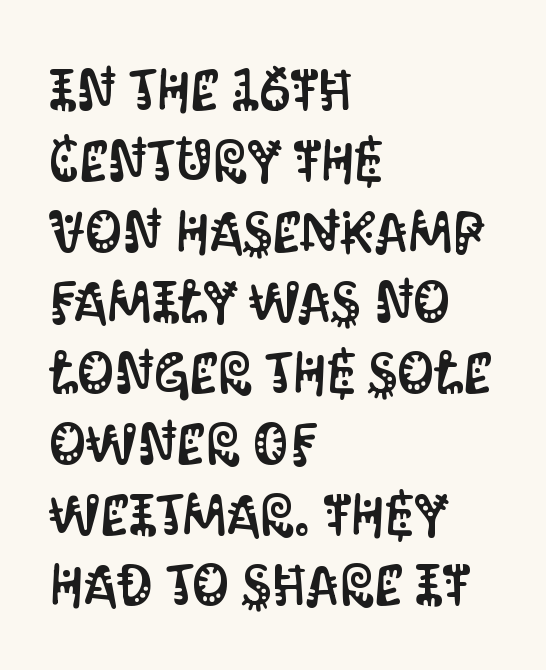
Q: Is the text italic (slanted)? A: No, it is upright.
Q: Is the typeface a serif or a sans-serif typeface? A: Sans-serif.
Q: Is the text underlined? A: No.
Q: How is the paragraph aligned? A: Left-aligned.
Q: Is the spacing between letters normal or unusually wide? A: Normal.
Q: Width (condensed, normal, or wide)? A: Condensed.
Q: Stroke contrast? A: Medium.
Q: x-height? A: Large.
Q: Monospaced? A: No.
